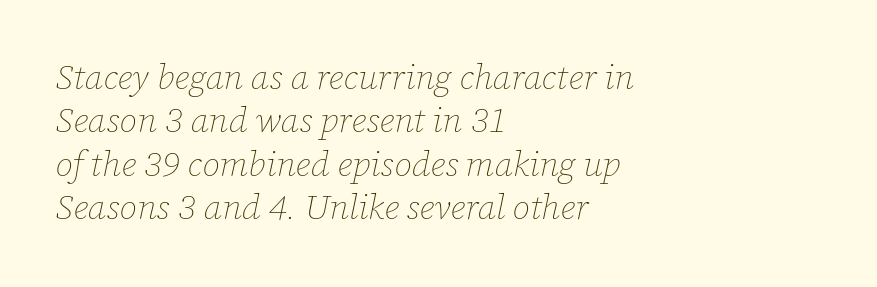
Q: Is the text bold? A: No.
Q: Is the text italic (slanted)? A: Yes, it leans right by about 12 degrees.
Q: Is the text underlined? A: No.
Q: How is the paragraph aligned? A: Left-aligned.
Q: Is the spacing between letters normal or unusually wide? A: Normal.
Q: Width (condensed, normal, or wide)? A: Normal.
Q: Stroke contrast? A: Low.
Q: x-height? A: Medium.
Q: Monospaced? A: No.
